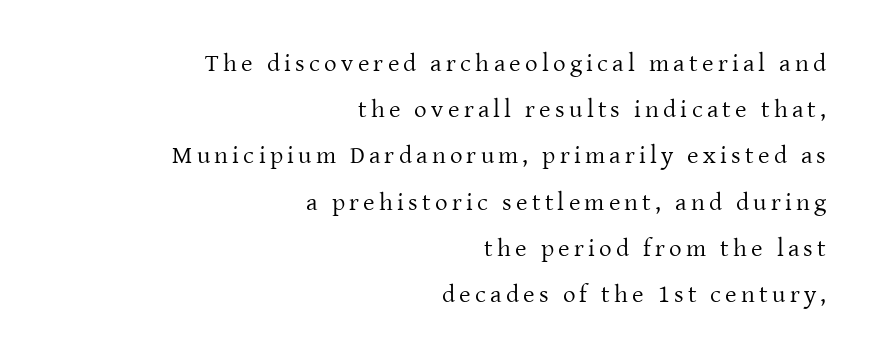
{"italic": "no", "bold": "no", "underline": "no", "align": "right", "line_spacing_ratio": 1.85, "glyph_px": 25}
